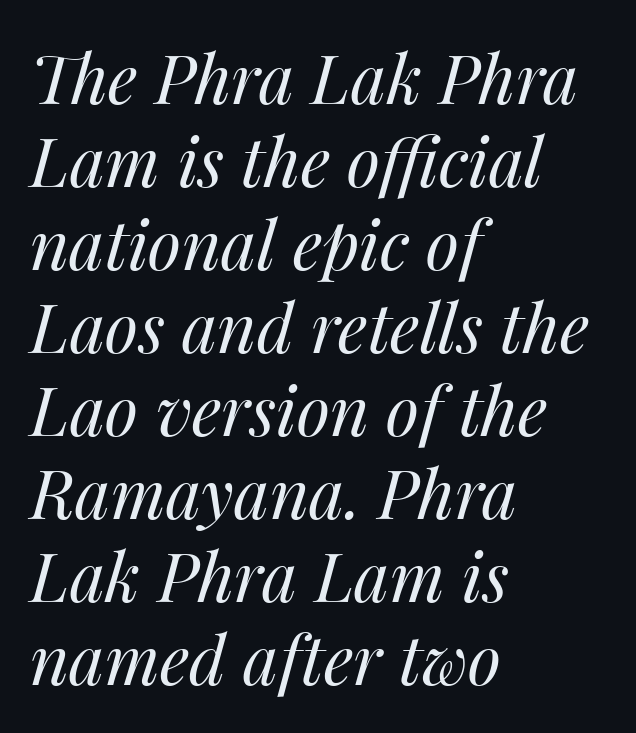
Does extra space separate the letters? No, they use regular spacing. Note the varied advance widths — an 'i' is clearly narrower than an 'm'. The rendering anchors every line to the left-hand side. Honestly, there is no underline to notice here at all. Weight: not bold — regular or lighter. Rendered with sloped, italic letterforms.
